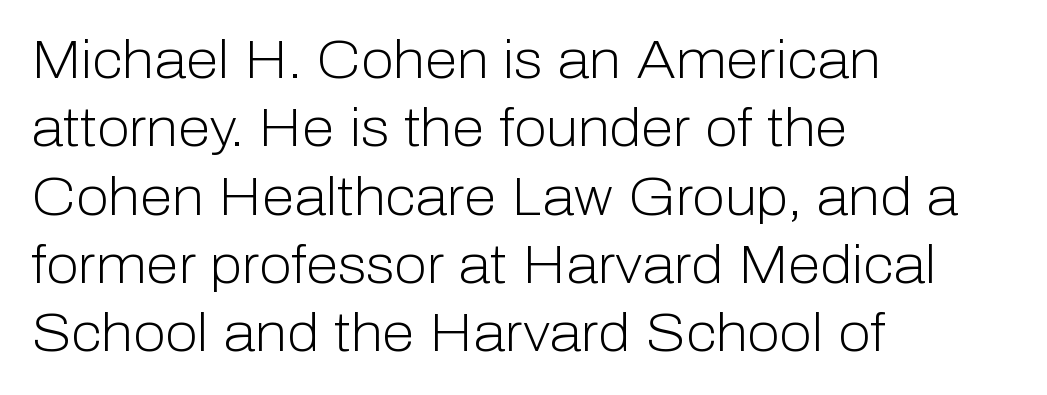
Q: Is the text bold? A: No.
Q: Is the text italic (slanted)? A: No, it is upright.
Q: Is the typeface a serif or a sans-serif typeface? A: Sans-serif.
Q: Is the text underlined? A: No.
Q: How is the paragraph aligned? A: Left-aligned.
Q: Is the spacing between letters normal or unusually wide? A: Normal.
Q: Is the spacing between lines tight, normal or loose? A: Normal.
Q: Width (condensed, normal, or wide)? A: Normal.
Q: Stroke contrast? A: Low.
Q: x-height? A: Medium.
Q: Monospaced? A: No.
